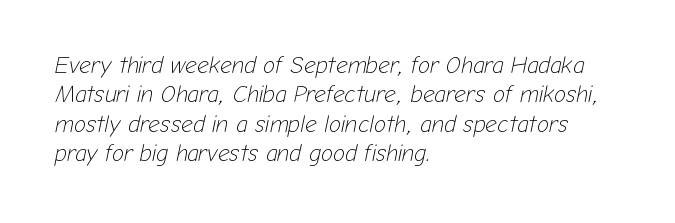
{"italic": "yes", "lean": "right", "slant_degrees": 12, "bold": "no", "underline": "no", "align": "left", "line_spacing": "normal", "line_spacing_ratio": 1.28, "letter_spacing": "normal", "letter_spacing_em": 0.0, "glyph_px": 23}
